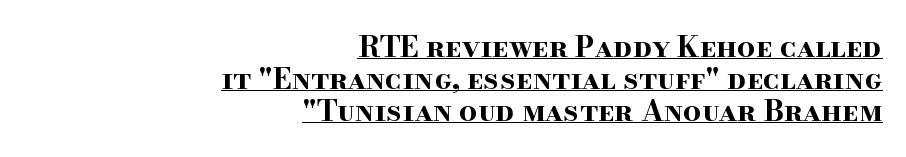
The image shows 29 px bold, wide serif type, upright; set right-aligned, tight line spacing (1.1x), normal letter spacing, underlined; high stroke contrast and a small x-height.
